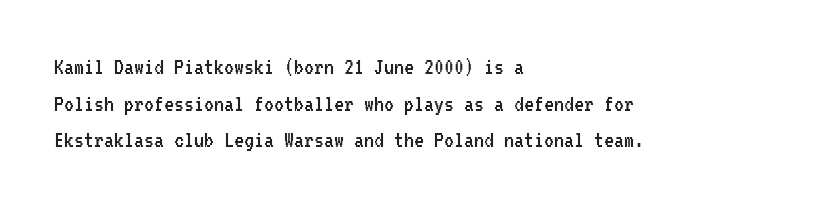
Q: Is the text bold? A: No.
Q: Is the text italic (slanted)? A: No, it is upright.
Q: Is the text underlined? A: No.
Q: How is the paragraph aligned? A: Left-aligned.
Q: Is the spacing between letters normal or unusually wide? A: Normal.
Q: Is the spacing between lines tight, normal or loose? A: Normal.
